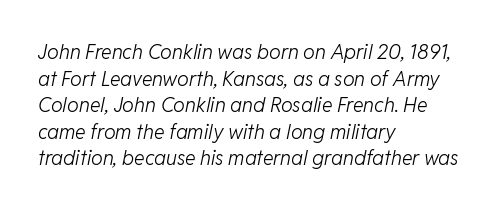
Q: Is the text bold? A: No.
Q: Is the text italic (slanted)? A: Yes, it leans right by about 11 degrees.
Q: Is the text underlined? A: No.
Q: How is the paragraph aligned? A: Left-aligned.
Q: Is the spacing between letters normal or unusually wide? A: Normal.
Q: Is the spacing between lines tight, normal or loose? A: Normal.
